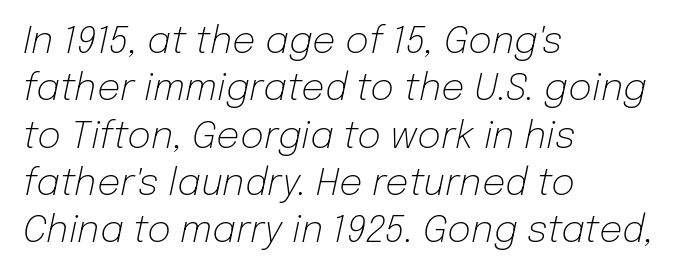
{"italic": "yes", "lean": "right", "slant_degrees": 12, "bold": "no", "weight": "light", "width": "normal", "stroke_contrast": "low", "x_height": "medium", "monospaced": "no", "underline": "no", "align": "left", "line_spacing": "normal", "line_spacing_ratio": 1.28, "letter_spacing": "normal", "letter_spacing_em": 0.0, "glyph_px": 37}
